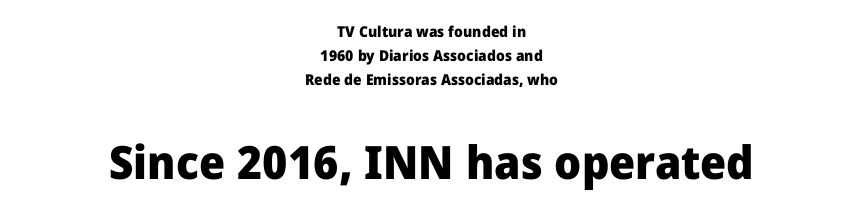
{"serif": "no", "italic": "no", "bold": "yes", "weight": "heavy", "width": "normal", "stroke_contrast": "low", "x_height": "medium", "monospaced": "no", "underline": "no", "align": "center", "line_spacing": "normal", "line_spacing_ratio": 1.61, "letter_spacing": "normal", "letter_spacing_em": 0.0, "larger_block": "second", "size_ratio": 3.07, "glyph_px": 46}
